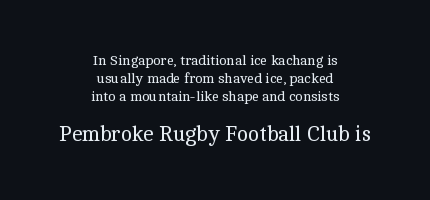
Q: Is the text bold? A: No.
Q: Is the text italic (slanted)? A: No, it is upright.
Q: Is the text underlined? A: No.
Q: How is the paragraph aligned? A: Centered.
Q: Is the spacing between letters normal or unusually wide? A: Normal.
Q: Is the spacing between lines tight, normal or loose? A: Normal.
Q: Which block of text is set in a larger size, the first (top) or the second (bottom)? A: The second (bottom) one.
